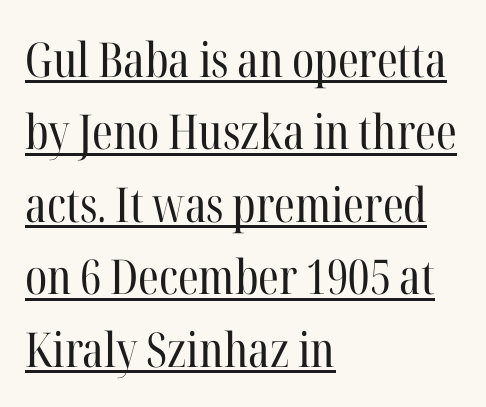
This sample uses an upright cut, with every glyph sitting square on the baseline. The typesetter chose a ragged-right arrangement here. Tracking here is standard; glyphs follow each other at the usual distance. The specimen includes a rule beneath the text block's lines. This sample has the flowing, uneven cadence of proportional lettering.
